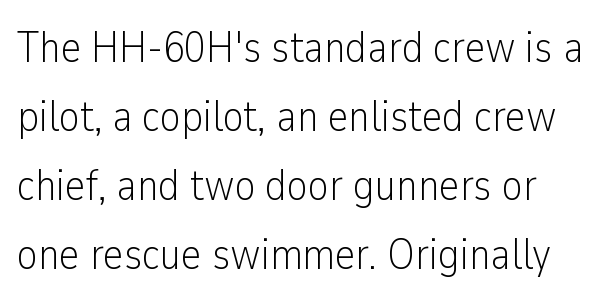
The characters display no serif detailing; their extremities are plain. The block of text has a typical density, with ordinary space between rows. The characters are drawn with everyday or finer stroke widths. Here the glyphs are tracked normally, forming tight word shapes. The rendering uses natural spacing where letterforms have individual widths.
